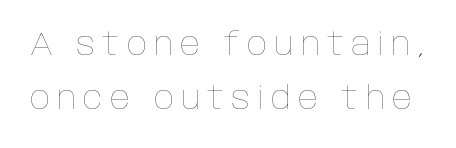
{"italic": "no", "bold": "no", "weight": "thin", "width": "normal", "stroke_contrast": "low", "x_height": "large", "monospaced": "no", "underline": "no", "line_spacing_ratio": 1.75, "letter_spacing": "wide", "letter_spacing_em": 0.23, "glyph_px": 31}
